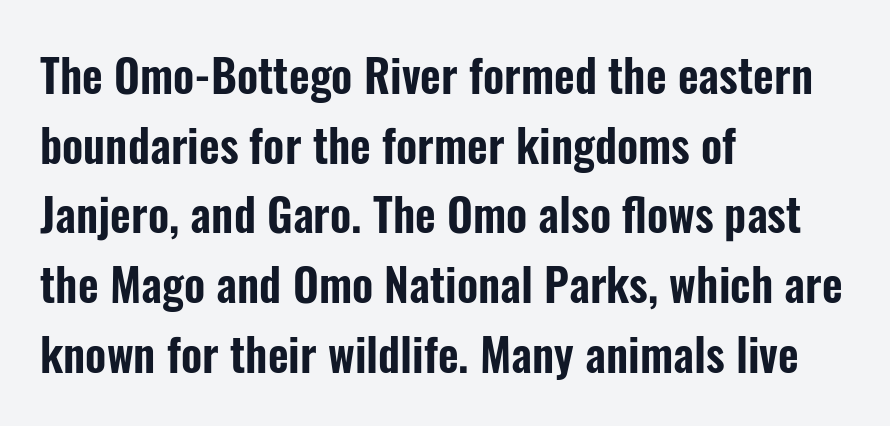
Q: Is the text italic (slanted)? A: No, it is upright.
Q: Is the typeface a serif or a sans-serif typeface? A: Sans-serif.
Q: Is the text underlined? A: No.
Q: How is the paragraph aligned? A: Left-aligned.
Q: Is the spacing between letters normal or unusually wide? A: Normal.
Q: Is the spacing between lines tight, normal or loose? A: Normal.
Q: Width (condensed, normal, or wide)? A: Condensed.
Q: Stroke contrast? A: Low.
Q: x-height? A: Medium.
Q: Monospaced? A: No.
